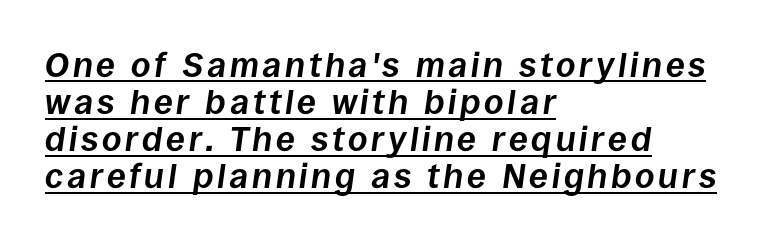
Think of a printed novel: that variable character pitch is what you see here. You can tell it's italic because the verticals aren't actually vertical. Line spacing here is tight. Short and long lines alike share a common starting point at left. On the weight axis this lands at bold, roughly 700. The typesetter has applied underlining to the passage shown.
